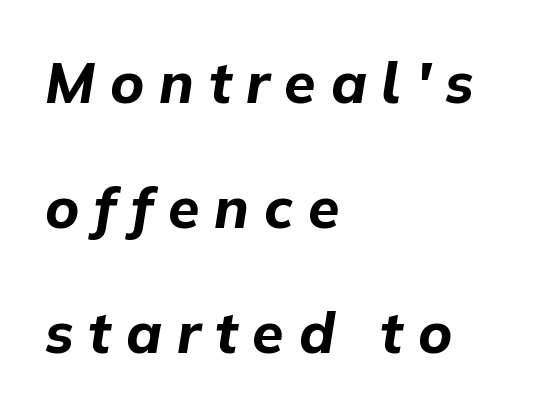
The image shows 57 px bold type, italic (leaning right); set left-aligned, loose line spacing (2.19x), unusually wide letter spacing (+0.26 em), not underlined; low stroke contrast and a medium x-height.
